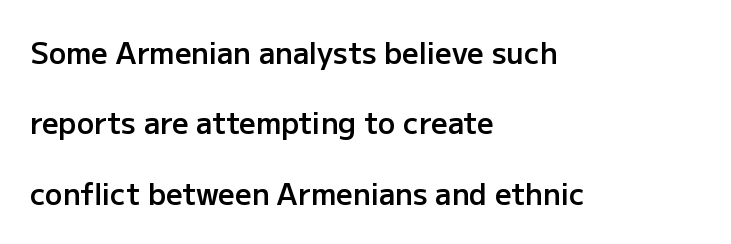
Here the glyphs are tracked normally, forming tight word shapes. Proportional: the letters do not fall into vertical columns. Semibold letterforms, between regular and bold. No word sits above an underline.
